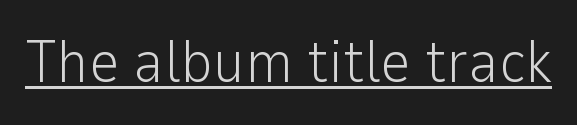
The image shows 60 px light sans-serif type, upright; set normal letter spacing, underlined; low stroke contrast and a medium x-height.
